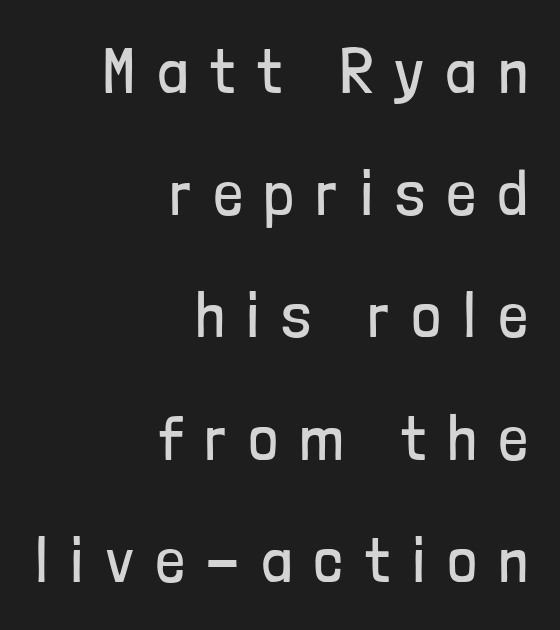
{"serif": "no", "italic": "no", "bold": "no", "weight": "regular", "width": "condensed", "stroke_contrast": "low", "x_height": "medium", "monospaced": "no", "underline": "no", "align": "right", "line_spacing": "loose", "line_spacing_ratio": 1.94, "letter_spacing": "wide", "letter_spacing_em": 0.36, "glyph_px": 63}
